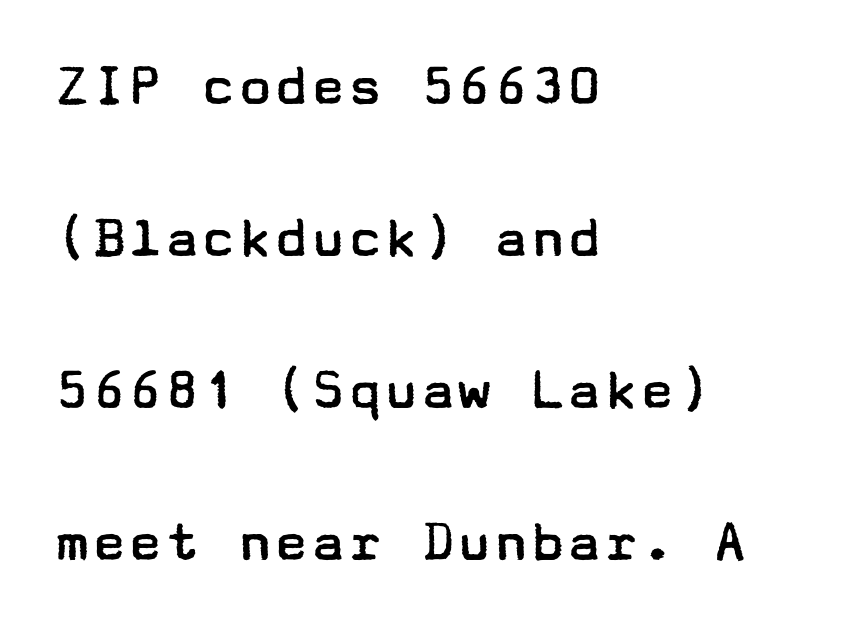
Italic: no, the glyphs are upright roman. The typeface has the unassuming heft of standard copy or less. Quick note: underline off. The letters carry no serifs — their stems end cleanly without finishing strokes. Students, observe: this is what heavily led, spacious text looks like.
